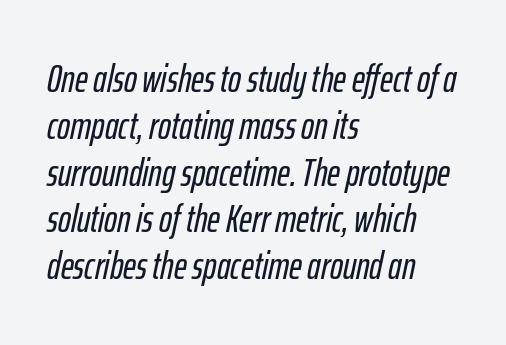
The image shows 39 px condensed type, italic (leaning right); set left-aligned, line spacing 1.2x, normal letter spacing, not underlined; low stroke contrast and a medium x-height.
